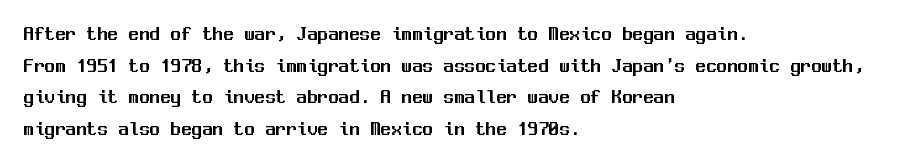
Has an underline been added? It has not. Do the letters lean? They stand straight. Notice how descenders clear the ascenders below comfortably — that's standard leading. The line texture is even and compact thanks to regular tracking.
